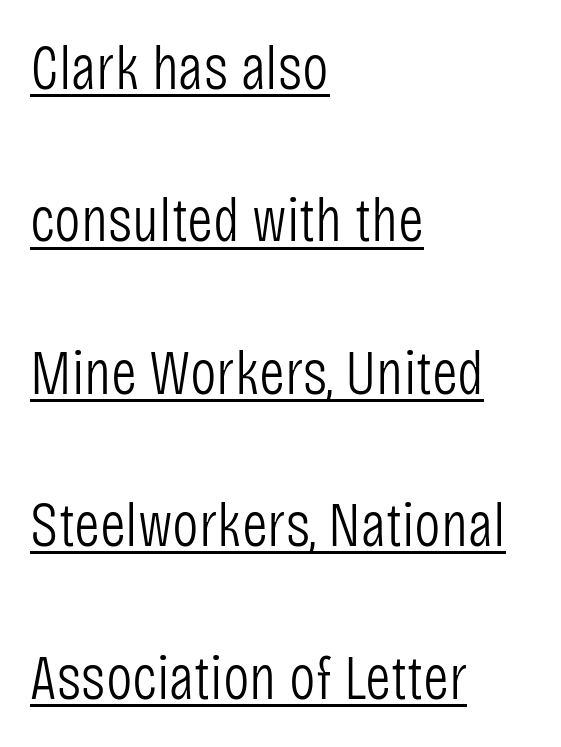
Q: Is the text bold? A: No.
Q: Is the text italic (slanted)? A: No, it is upright.
Q: Is the typeface a serif or a sans-serif typeface? A: Sans-serif.
Q: Is the text underlined? A: Yes.
Q: How is the paragraph aligned? A: Left-aligned.
Q: Is the spacing between letters normal or unusually wide? A: Normal.
Q: Is the spacing between lines tight, normal or loose? A: Loose.
Q: Width (condensed, normal, or wide)? A: Condensed.
Q: Stroke contrast? A: Low.
Q: x-height? A: Large.
Q: Monospaced? A: No.
